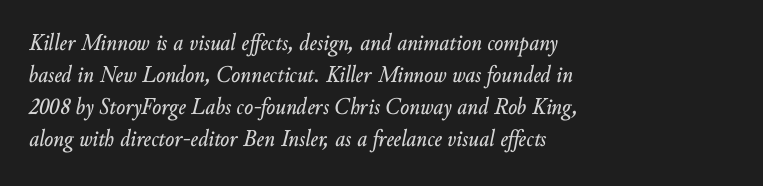
Descenders hang freely into open space. Italic: yes, the glyphs are oblique. Interline gaps are of average width in this sample. The passage shown has conventional tracking throughout. A student would call this left alignment; a typographer would say flush left, rag right.
